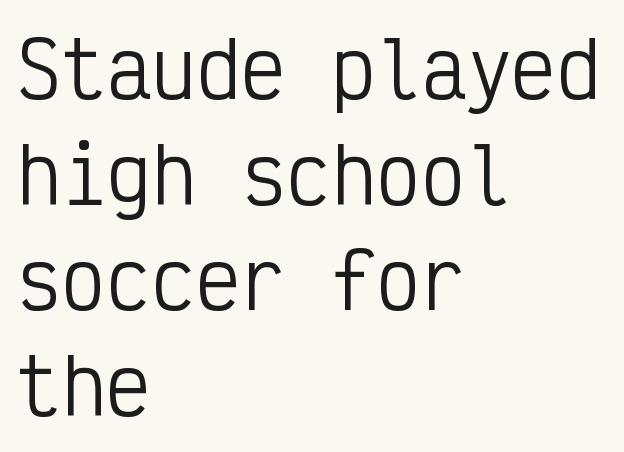
The image shows 75 px regular-weight, condensed sans-serif type, upright, monospaced; set left-aligned, normal line spacing (1.41x), normal letter spacing, not underlined; low stroke contrast and a medium x-height.
